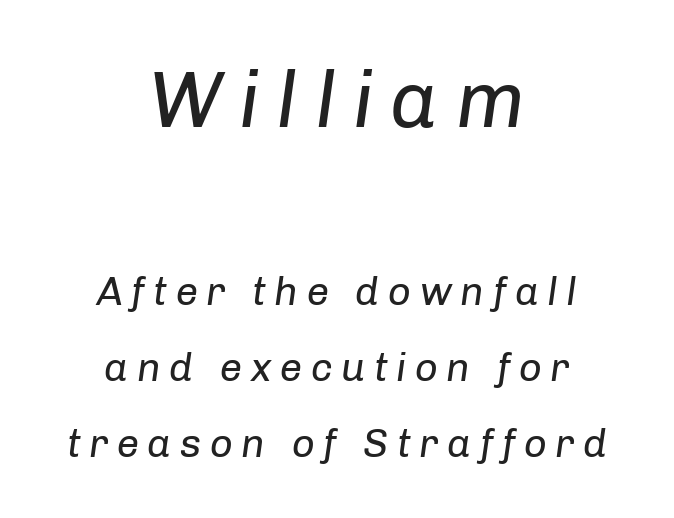
Q: Is the text bold? A: No.
Q: Is the text italic (slanted)? A: Yes, it leans right by about 8 degrees.
Q: Is the text underlined? A: No.
Q: How is the paragraph aligned? A: Centered.
Q: Is the spacing between letters normal or unusually wide? A: Unusually wide.
Q: Is the spacing between lines tight, normal or loose? A: Loose.
Q: Which block of text is set in a larger size, the first (top) or the second (bottom)? A: The first (top) one.
Q: Width (condensed, normal, or wide)? A: Normal.
Q: Stroke contrast? A: Low.
Q: x-height? A: Medium.
Q: Monospaced? A: No.
